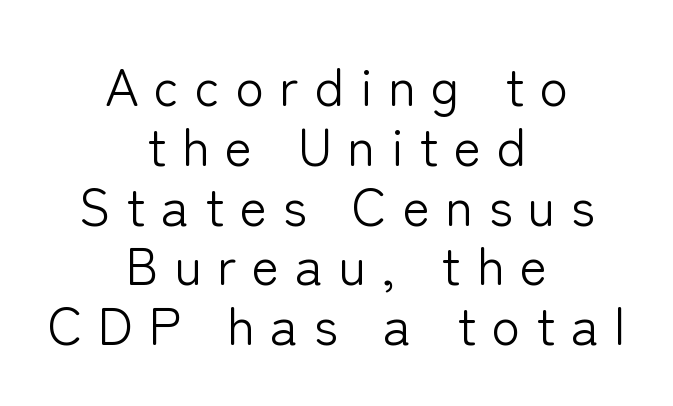
The image shows 52 px light sans-serif type, upright; set centered, tight line spacing (1.15x), unusually wide letter spacing (+0.3 em), not underlined; low stroke contrast and a medium x-height.
